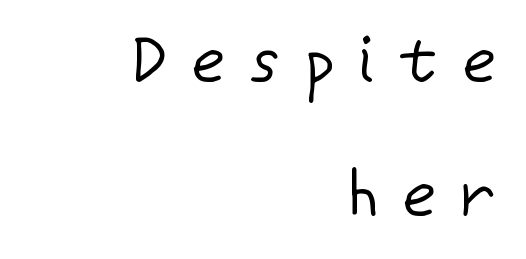
Q: Is the text bold? A: No.
Q: Is the text italic (slanted)? A: No, it is upright.
Q: Is the typeface a serif or a sans-serif typeface? A: Sans-serif.
Q: Is the text underlined? A: No.
Q: How is the paragraph aligned? A: Right-aligned.
Q: Is the spacing between letters normal or unusually wide? A: Unusually wide.
Q: Is the spacing between lines tight, normal or loose? A: Loose.
Q: Width (condensed, normal, or wide)? A: Normal.
Q: Stroke contrast? A: Low.
Q: x-height? A: Medium.
Q: Monospaced? A: No.
